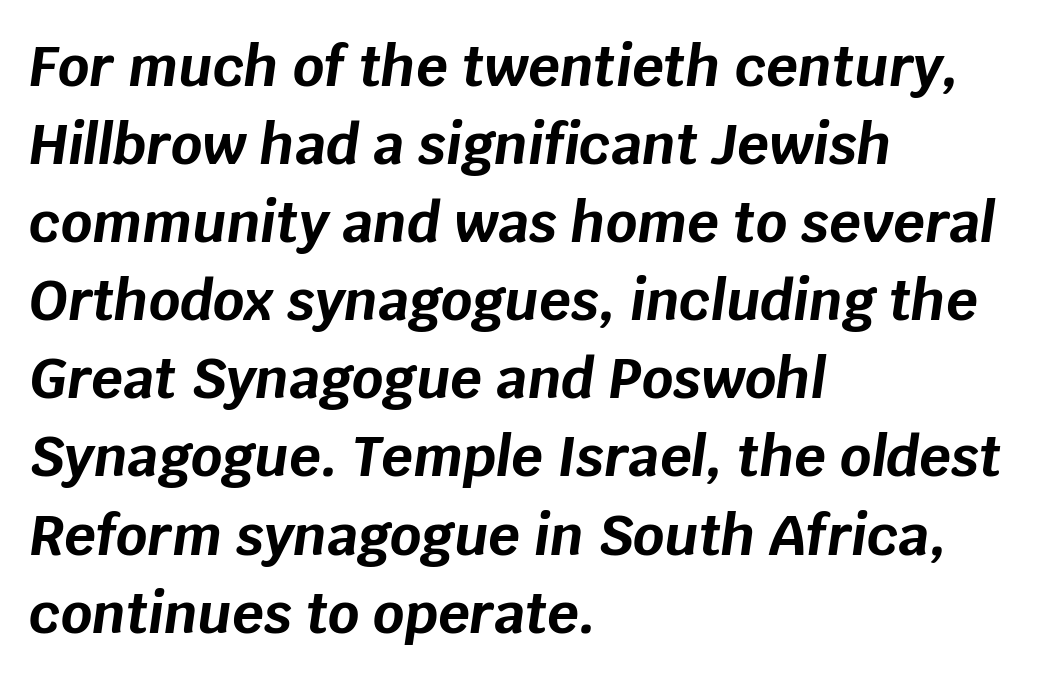
The image shows 55 px bold type, italic (leaning right); set left-aligned, normal line spacing (1.42x), normal letter spacing, not underlined; low stroke contrast and a large x-height.
